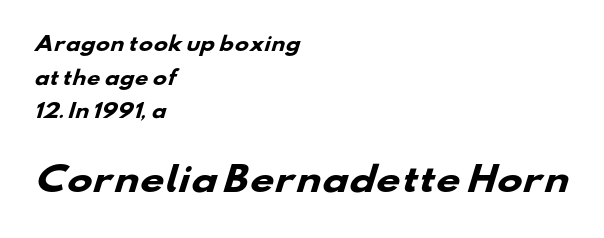
The image shows 34 px heavy, wide sans-serif type; set left-aligned, line spacing 1.77x, normal letter spacing, not underlined; the second (bottom) block is 1.79x larger; low stroke contrast and a small x-height.
